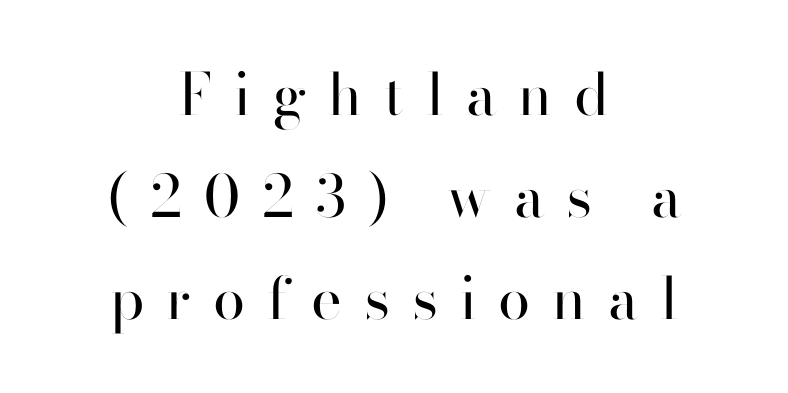
Do the letters lean? They stand straight. The compositor balanced each line on the midline. Each letter keeps its own natural width here, so spacing adapts to shape. The space beneath each line is pristine and unruled.
